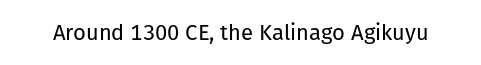
The space directly below the letters is spotless. Quick note: not italic, upright. The line texture is even and compact thanks to regular tracking. These glyphs show unthickened strokes, regular width or finer.
